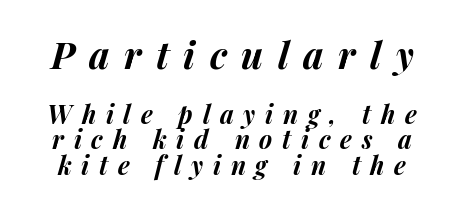
Think of a printed novel: that variable character pitch is what you see here. Someone cranked the tracking dial way up on this one. Clear beneath every line of the passage. Would a proofreader flag this as italicized? Yes.
